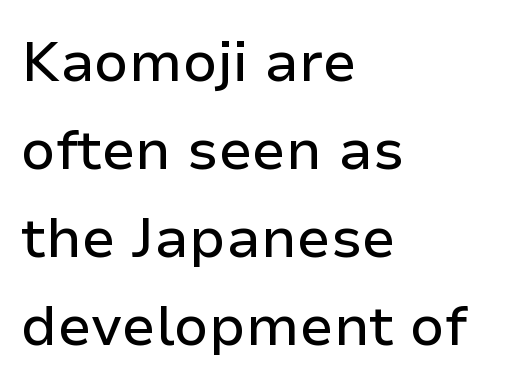
A typesetter would call this proportional, since set widths differ per character. All the whitespace from short lines collects on the right. In terms of leading, this rendering sits right in the middle. Serif or sans? Sans — the stroke terminals are bare. Here the glyphs are tracked normally, forming tight word shapes. Nobody drew a line under any word here.
